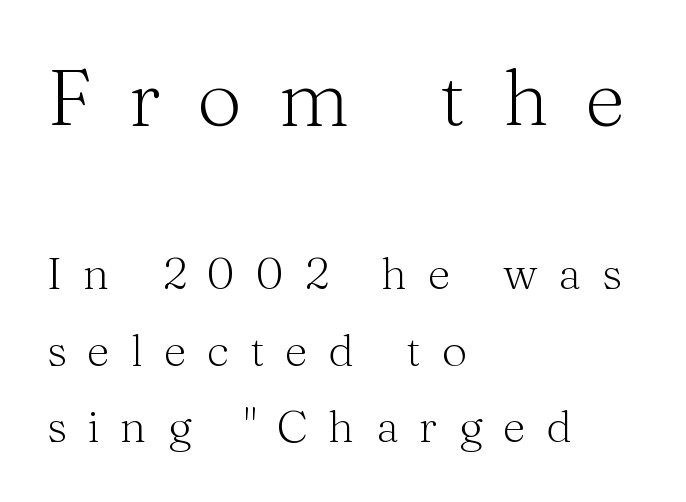
{"serif": "yes", "italic": "no", "bold": "no", "weight": "light", "width": "normal", "stroke_contrast": "medium", "x_height": "medium", "monospaced": "no", "underline": "no", "align": "left", "line_spacing": "normal", "line_spacing_ratio": 1.7, "letter_spacing": "wide", "letter_spacing_em": 0.46, "larger_block": "first", "size_ratio": 1.76, "glyph_px": 79}
